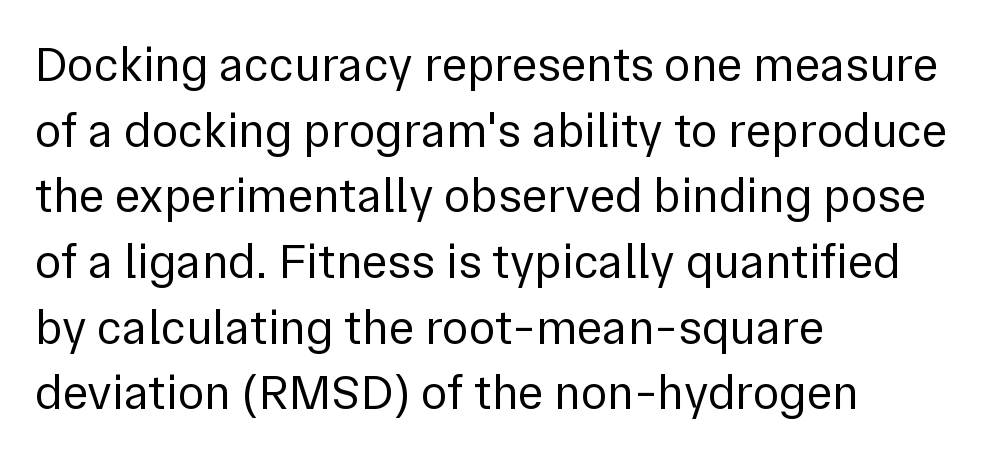
Does extra space separate the letters? No, they use regular spacing. Vertically, the passage feels balanced, rows spaced as you'd expect. No italicization has been applied; the sample stays upright. Think of a printed novel: that variable character pitch is what you see here.
